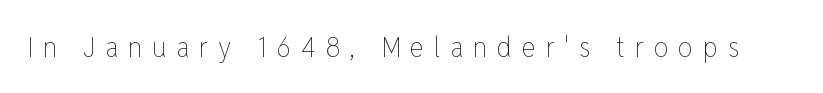
It's the straight-up-and-down kind of type. The space directly below the letters is spotless. These lines are rendered in a variable-pitch font. Is this a heavy cut? Hardly; it is regular or lighter. Is the letter spacing exaggerated? Yes — the characters are pushed far apart.
